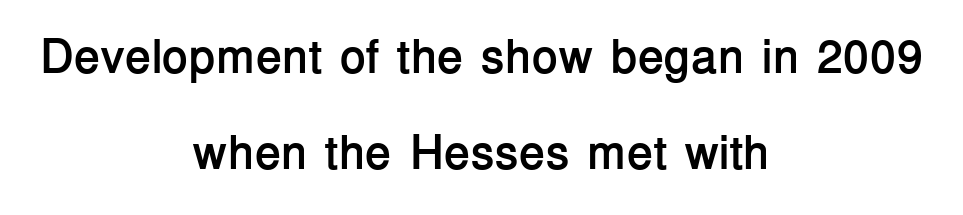
Q: Is the text bold? A: Yes.
Q: Is the text italic (slanted)? A: No, it is upright.
Q: Is the typeface a serif or a sans-serif typeface? A: Sans-serif.
Q: Is the text underlined? A: No.
Q: How is the paragraph aligned? A: Centered.
Q: Is the spacing between letters normal or unusually wide? A: Normal.
Q: Is the spacing between lines tight, normal or loose? A: Loose.
Q: Width (condensed, normal, or wide)? A: Normal.
Q: Stroke contrast? A: Low.
Q: x-height? A: Medium.
Q: Monospaced? A: No.
